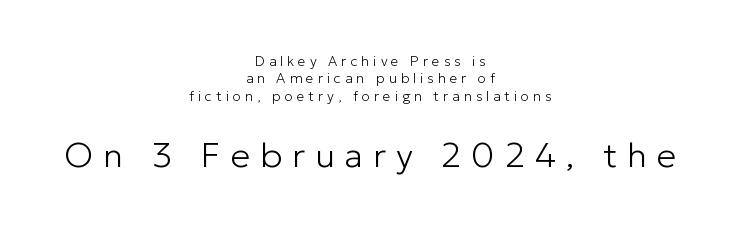
The image shows 35 px light sans-serif type, upright; set centered, line spacing 1.24x, unusually wide letter spacing (+0.28 em), not underlined; the second (bottom) block is 2.5x larger; low stroke contrast and a medium x-height.
